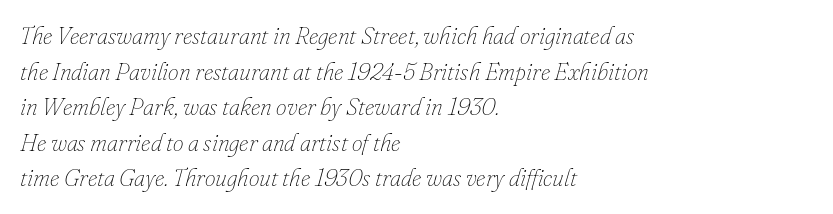
The text block is weighted toward the left margin, trailing off unevenly rightward. Clear beneath every line of the passage. Students, observe: this is what conventionally led text looks like. The typeface has the unassuming heft of standard copy or less. This rendering leaves character spacing at its baseline value. Tall strokes in this sample are angled rather than plumb.
